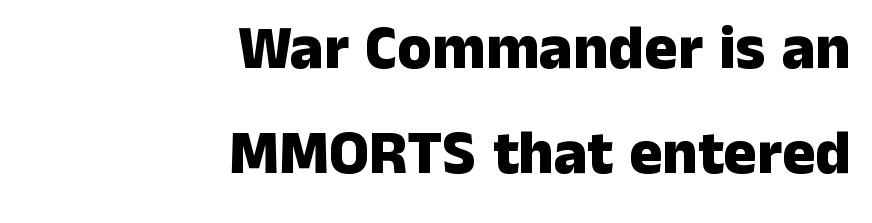
The image shows 62 px heavy sans-serif type, upright; set right-aligned, normal line spacing (1.7x), normal letter spacing, not underlined; low stroke contrast and a medium x-height.
